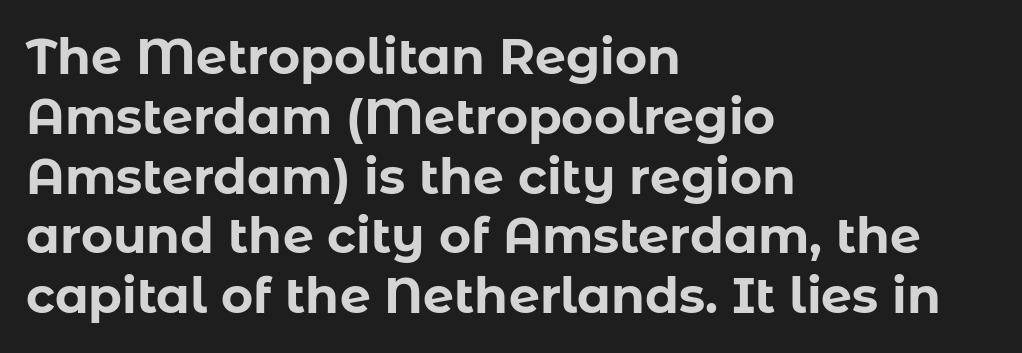
Serif or sans? Sans — the stroke terminals are bare. Honestly, there is no underline to notice here at all. Inter-character spacing is left at the font's built-in metrics. The passage is arranged the way most books set body copy — flush left. Vertical strokes here are truly vertical.
